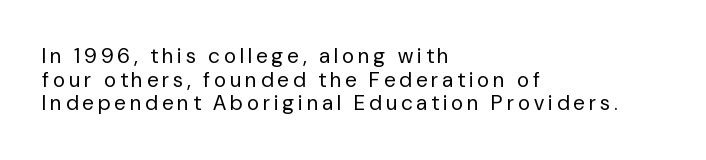
Q: Is the text bold? A: No.
Q: Is the text italic (slanted)? A: No, it is upright.
Q: Is the text underlined? A: No.
Q: How is the paragraph aligned? A: Left-aligned.
Q: Is the spacing between letters normal or unusually wide? A: Unusually wide.
Q: Is the spacing between lines tight, normal or loose? A: Tight.
